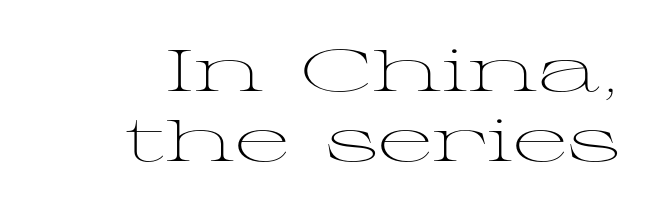
The image shows 59 px light, wide serif type, upright; set right-aligned, line spacing 1.18x, normal letter spacing, not underlined; medium stroke contrast and a medium x-height.
